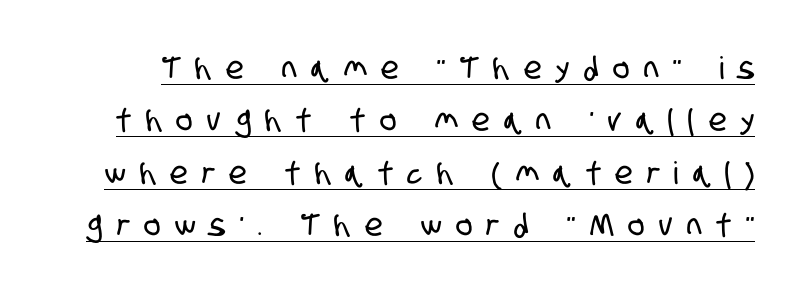
The face used here appears with an underline applied. A sans-serif font was chosen for this passage. Rows of type keep a routine distance in the vertical direction. The face used here is proportionally spaced, like ordinary book or web type. You could only call the tracking loose — the letters float apart.
